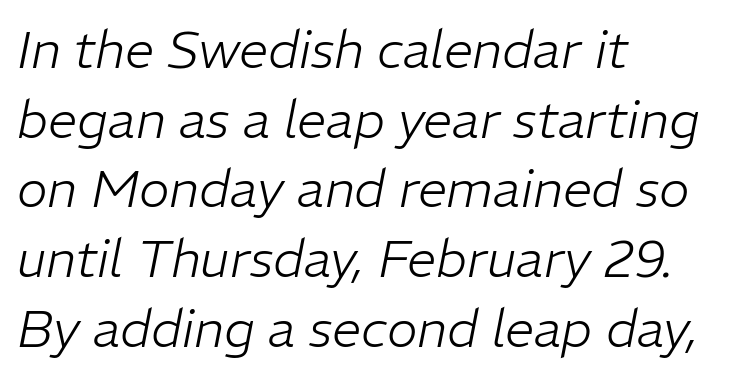
There's an unmistakable incline to the writing here. Is the letter spacing exaggerated? No — it looks like the ordinary default. Proportional: the letters do not fall into vertical columns. If you measured baseline to baseline, you'd find a middling distance.
